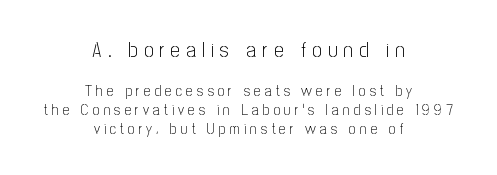
The image shows 22 px text type, upright; set centered, normal line spacing (1.25x), unusually wide letter spacing (+0.27 em), not underlined; the first (top) block is 1.47x larger.
